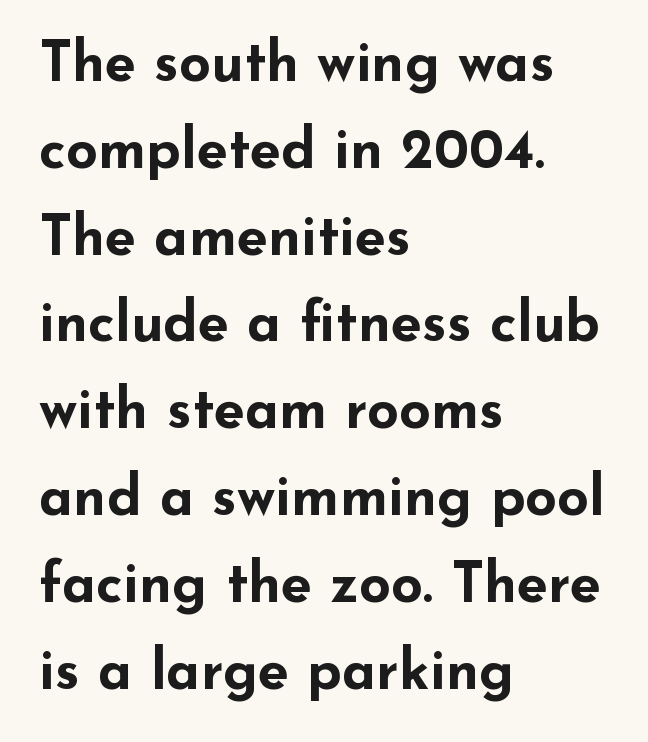
The image shows 56 px bold, wide sans-serif type, upright; set left-aligned, normal line spacing (1.55x), normal letter spacing, not underlined; low stroke contrast and a small x-height.
